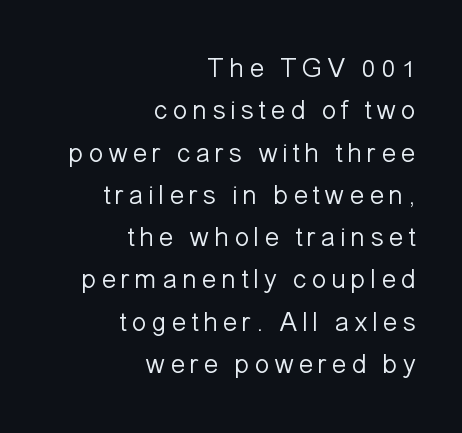
{"serif": "no", "italic": "no", "bold": "no", "weight": "light", "width": "normal", "stroke_contrast": "low", "x_height": "medium", "monospaced": "no", "underline": "no", "align": "right", "line_spacing": "normal", "line_spacing_ratio": 1.51, "glyph_px": 28}
